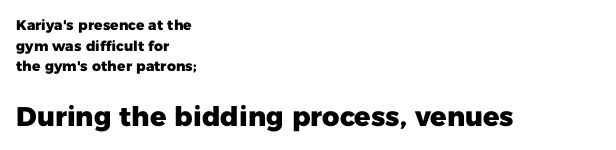
The image shows 27 px bold type, upright; set left-aligned, normal line spacing (1.47x), normal letter spacing, not underlined; the second (bottom) block is 1.93x larger.
